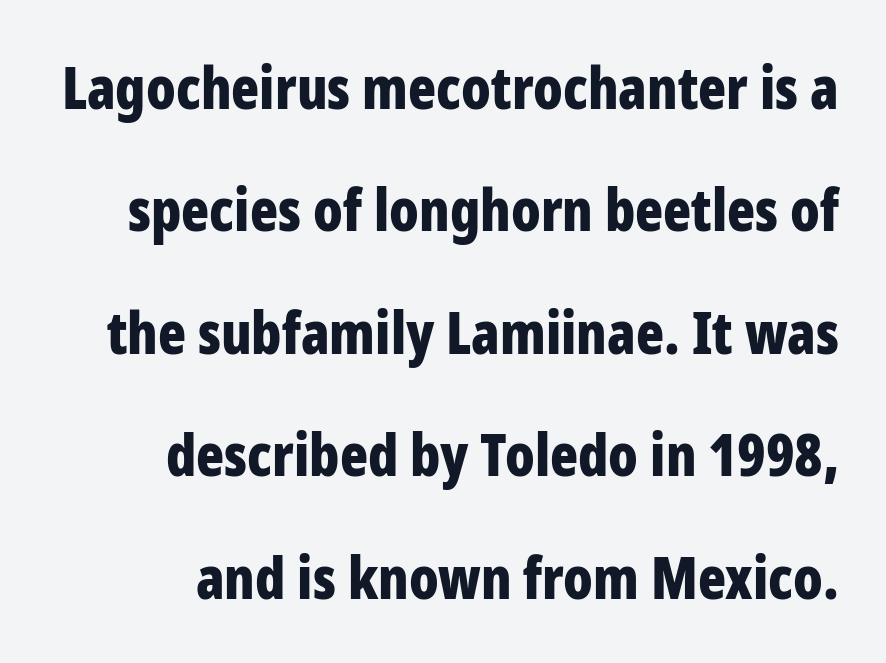
{"serif": "no", "italic": "no", "bold": "yes", "weight": "bold", "width": "condensed", "stroke_contrast": "low", "x_height": "medium", "monospaced": "no", "underline": "no", "align": "right", "line_spacing": "loose", "line_spacing_ratio": 2.11, "letter_spacing": "normal", "letter_spacing_em": 0.0, "glyph_px": 58}
